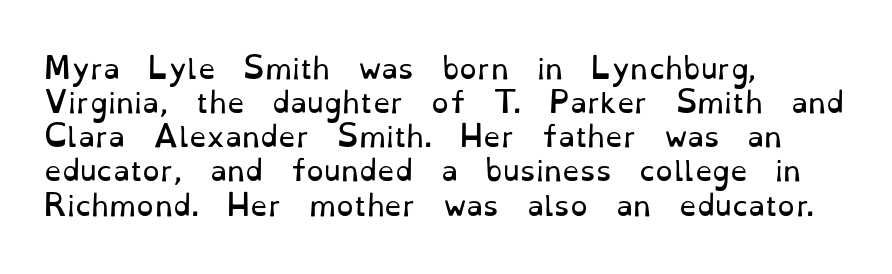
The letterforms sit shoulder to shoulder at normal distance. Every character sits straight up, as roman type does. Do the characters align in a grid? No, the font is proportional. The space beneath each line is pristine and unruled. These lines are set flush left with a ragged right edge.
